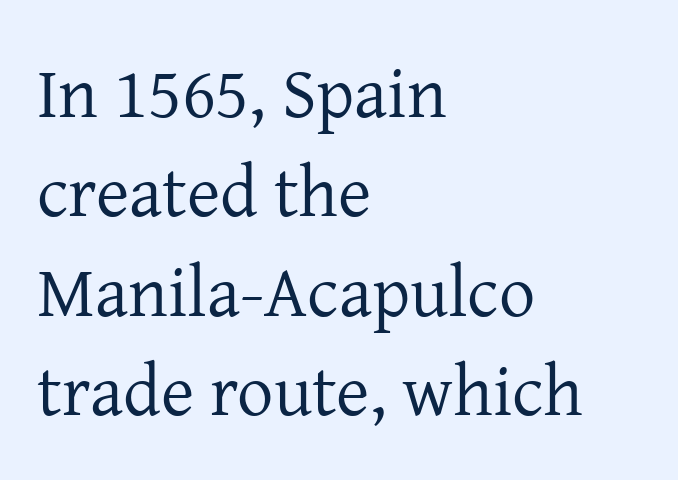
{"serif": "yes", "italic": "no", "bold": "no", "weight": "regular", "width": "normal", "stroke_contrast": "low", "x_height": "medium", "monospaced": "no", "underline": "no", "align": "left", "line_spacing": "normal", "line_spacing_ratio": 1.38, "letter_spacing": "normal", "letter_spacing_em": 0.0, "glyph_px": 72}
